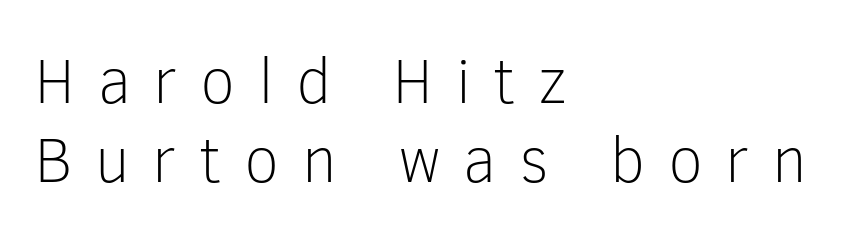
Q: Is the text bold? A: No.
Q: Is the text italic (slanted)? A: No, it is upright.
Q: Is the typeface a serif or a sans-serif typeface? A: Sans-serif.
Q: Is the text underlined? A: No.
Q: How is the paragraph aligned? A: Left-aligned.
Q: Is the spacing between letters normal or unusually wide? A: Unusually wide.
Q: Width (condensed, normal, or wide)? A: Normal.
Q: Stroke contrast? A: Low.
Q: x-height? A: Medium.
Q: Monospaced? A: No.
